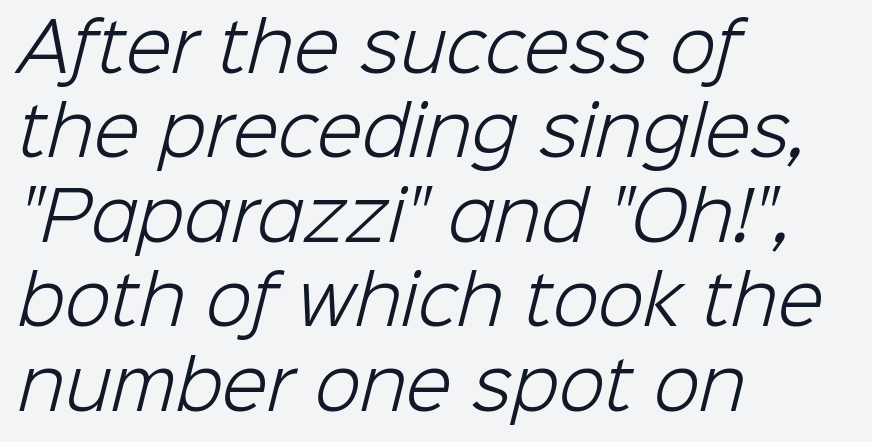
{"serif": "no", "bold": "no", "weight": "light", "width": "normal", "stroke_contrast": "low", "x_height": "medium", "monospaced": "no", "underline": "no", "align": "left", "line_spacing": "normal", "line_spacing_ratio": 1.26, "letter_spacing": "normal", "letter_spacing_em": 0.0, "glyph_px": 67}
